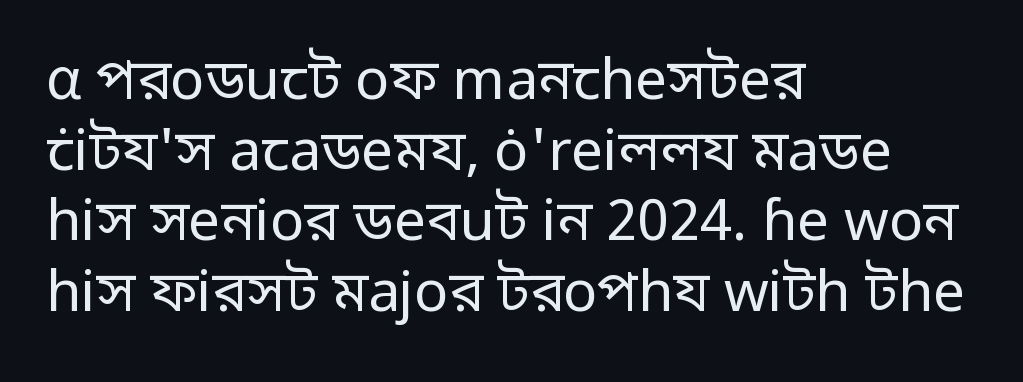
The image shows 57 px regular-weight sans-serif type, upright; set left-aligned, line spacing 1.24x, normal letter spacing, not underlined; low stroke contrast and a medium x-height.
